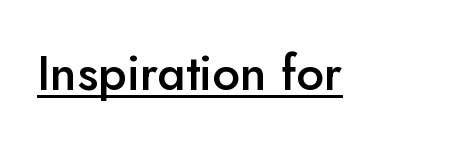
Designer's note — italics off, roman on. Do the characters align in a grid? No, the font is proportional. The typesetter has applied underlining to the passage shown. The characters look somewhat weighty, a semibold short of true bold.
